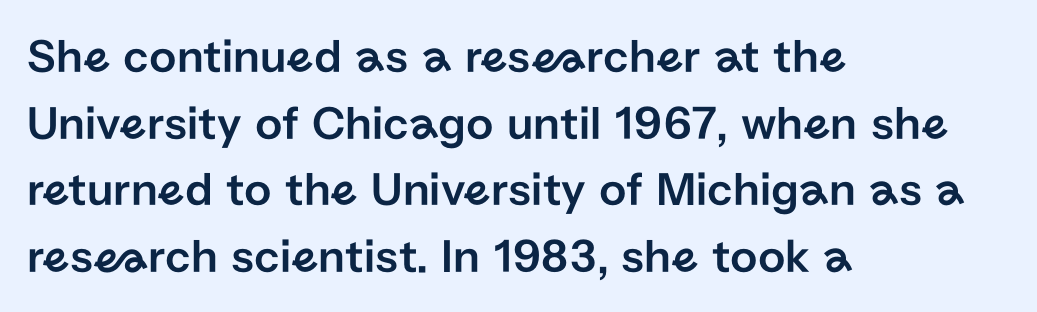
Q: Is the text italic (slanted)? A: No, it is upright.
Q: Is the typeface a serif or a sans-serif typeface? A: Sans-serif.
Q: Is the text underlined? A: No.
Q: How is the paragraph aligned? A: Left-aligned.
Q: Is the spacing between letters normal or unusually wide? A: Normal.
Q: Is the spacing between lines tight, normal or loose? A: Normal.
Q: Width (condensed, normal, or wide)? A: Normal.
Q: Stroke contrast? A: Low.
Q: x-height? A: Medium.
Q: Monospaced? A: No.
